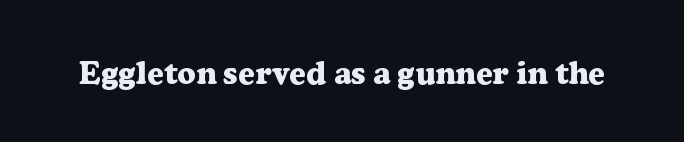
You could call the tracking neutral — neither tight nor loose. Check under the words: just untouched page. The passage shown is typed in a proportional face where columns would drift. On the weight axis this lands at bold, roughly 700. Old-style or modern, the face here clearly has serifs.
